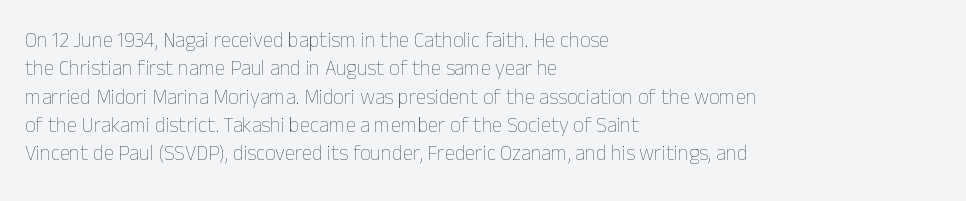
Evenly set lines give the paragraph a standard silhouette. Students, note that the glyphs here touch the page at normal intervals. In terms of posture, this sample is upright. Typeset ragged right — the left edge is the straight one.
